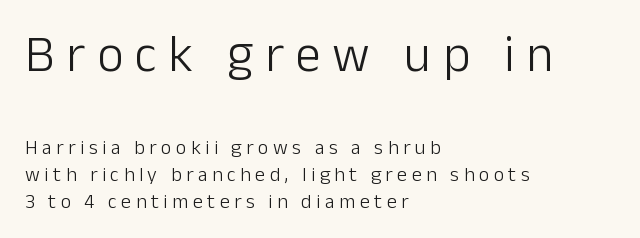
Character widths vary here, with narrow letters taking less room than wide ones. Which chunk is bigger? The first one — the top block dwarfs the bottom. Students, note that the glyphs here are deliberately spaced far apart. Nothing sits at the stroke ends, so this counts as sans-serif. Upright lettering throughout. The compositor pushed each line to the left boundary.
